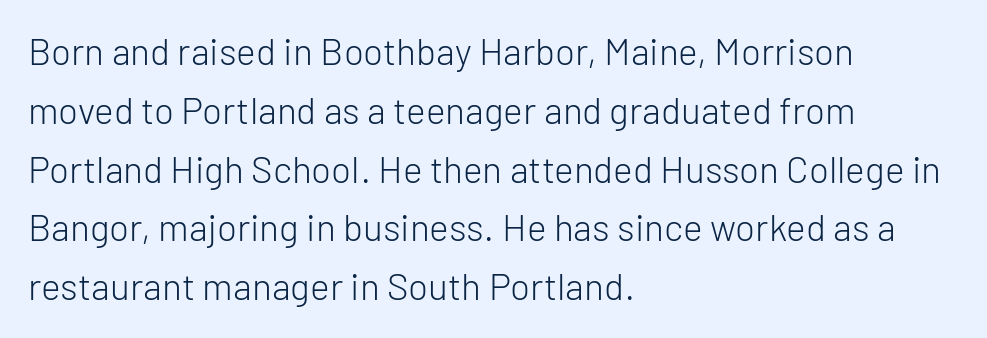
Posture: upright roman. All the whitespace from short lines collects on the right. Weight class: somewhere from thin through regular. The letters advance in unequal steps, a hallmark of proportional type.
